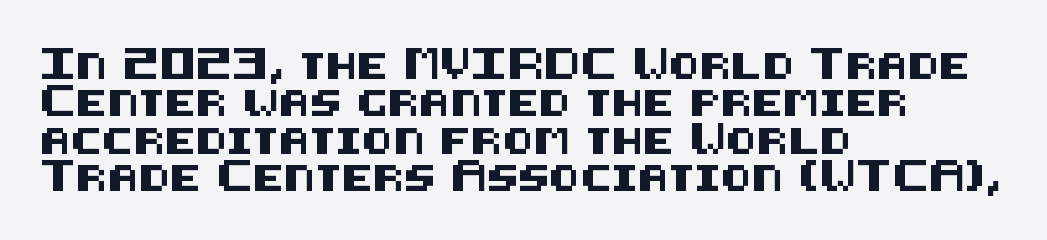
A typesetter would call this zero additional tracking. The string is rendered with underlining switched off. Reading down the block, your eye returns to a fixed left position each line. The lines sit at an ordinary, default distance from one another.
